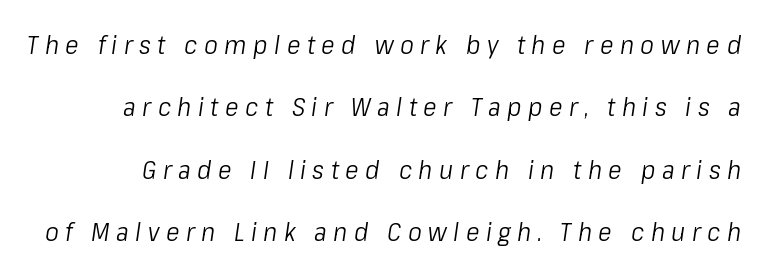
{"italic": "yes", "lean": "right", "slant_degrees": 8, "bold": "no", "underline": "no", "line_spacing": "loose", "line_spacing_ratio": 2.4, "letter_spacing": "wide", "letter_spacing_em": 0.25, "glyph_px": 26}
